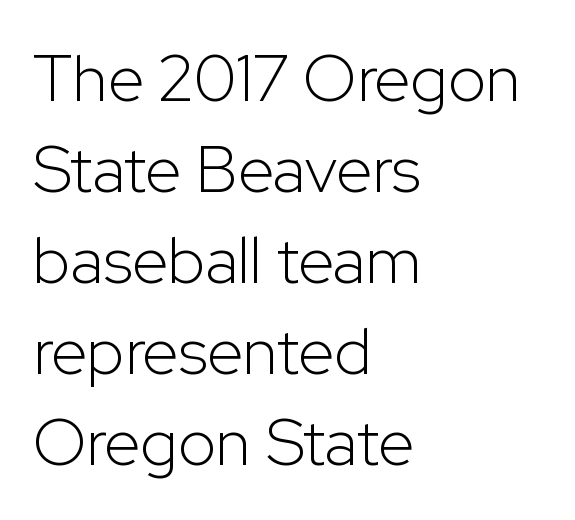
{"serif": "no", "italic": "no", "bold": "no", "weight": "light", "width": "normal", "stroke_contrast": "low", "x_height": "medium", "monospaced": "no", "underline": "no", "align": "left", "line_spacing": "normal", "line_spacing_ratio": 1.38, "letter_spacing": "normal", "letter_spacing_em": 0.0, "glyph_px": 66}
